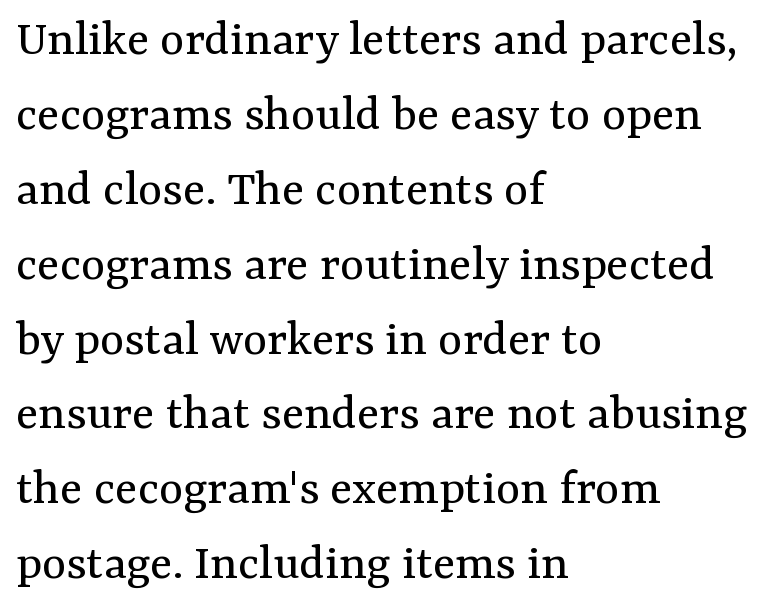
{"serif": "yes", "italic": "no", "bold": "no", "weight": "regular", "width": "normal", "stroke_contrast": "medium", "x_height": "medium", "monospaced": "no", "underline": "no", "align": "left", "line_spacing": "normal", "line_spacing_ratio": 1.44, "letter_spacing": "normal", "letter_spacing_em": 0.0, "glyph_px": 52}
